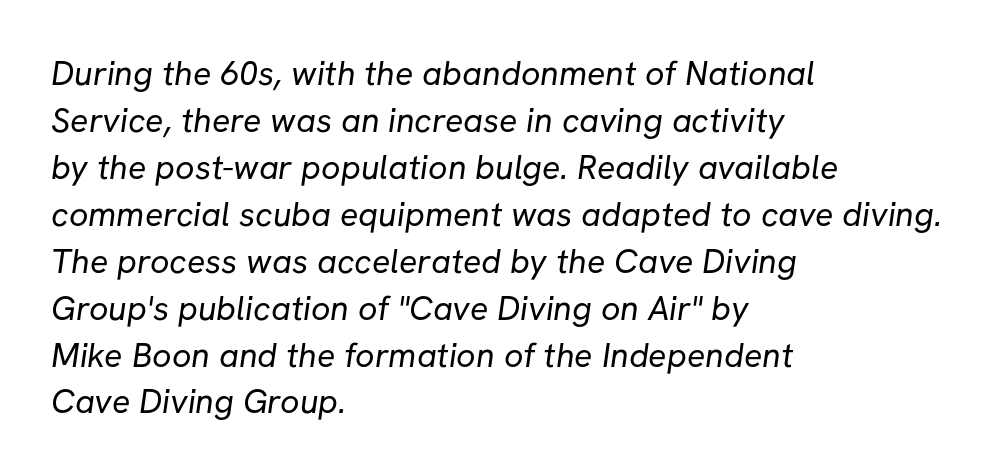
Q: Is the text bold? A: No.
Q: Is the typeface a serif or a sans-serif typeface? A: Sans-serif.
Q: Is the text underlined? A: No.
Q: How is the paragraph aligned? A: Left-aligned.
Q: Is the spacing between letters normal or unusually wide? A: Normal.
Q: Is the spacing between lines tight, normal or loose? A: Normal.
Q: Width (condensed, normal, or wide)? A: Normal.
Q: Stroke contrast? A: Low.
Q: x-height? A: Medium.
Q: Monospaced? A: No.
